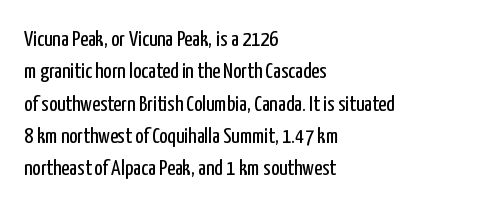
Q: Is the text bold? A: No.
Q: Is the text italic (slanted)? A: No, it is upright.
Q: Is the text underlined? A: No.
Q: How is the paragraph aligned? A: Left-aligned.
Q: Is the spacing between letters normal or unusually wide? A: Normal.
Q: Is the spacing between lines tight, normal or loose? A: Normal.
